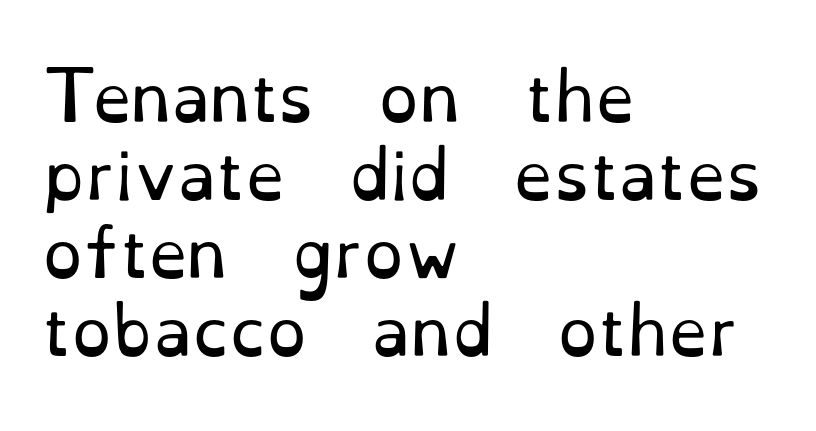
Q: Is the text bold? A: No.
Q: Is the text italic (slanted)? A: No, it is upright.
Q: Is the typeface a serif or a sans-serif typeface? A: Sans-serif.
Q: Is the text underlined? A: No.
Q: How is the paragraph aligned? A: Left-aligned.
Q: Is the spacing between letters normal or unusually wide? A: Normal.
Q: Width (condensed, normal, or wide)? A: Normal.
Q: Stroke contrast? A: Low.
Q: x-height? A: Small.
Q: Monospaced? A: No.
